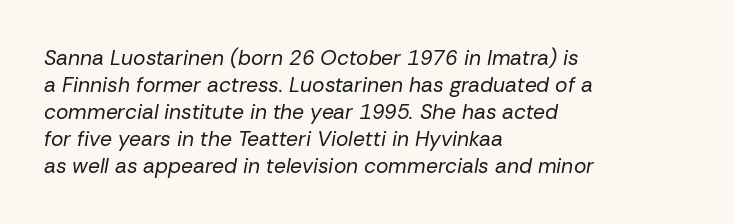
{"italic": "yes", "lean": "right", "slant_degrees": 10, "bold": "no", "underline": "no", "align": "left", "line_spacing": "normal", "line_spacing_ratio": 1.28, "letter_spacing": "normal", "letter_spacing_em": 0.0, "glyph_px": 21}
